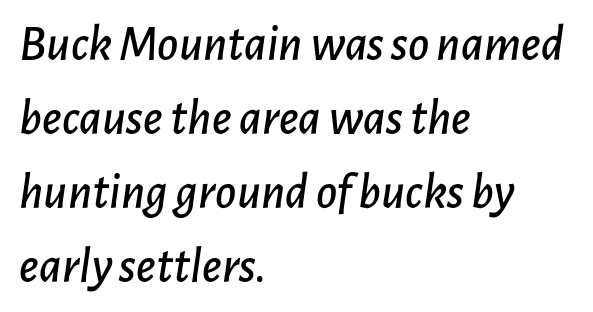
Q: Is the text italic (slanted)? A: Yes, it leans right by about 7 degrees.
Q: Is the text underlined? A: No.
Q: How is the paragraph aligned? A: Left-aligned.
Q: Is the spacing between letters normal or unusually wide? A: Normal.
Q: Is the spacing between lines tight, normal or loose? A: Normal.
Q: Width (condensed, normal, or wide)? A: Normal.
Q: Stroke contrast? A: Low.
Q: x-height? A: Medium.
Q: Monospaced? A: No.
